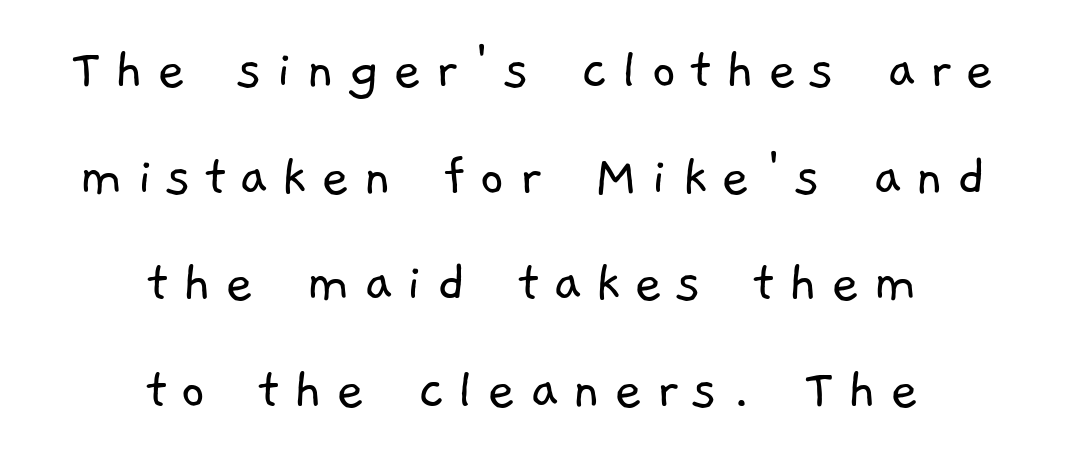
Unbolded letterforms with no extra heft. Each letter keeps its own natural width here, so spacing adapts to shape. Each letter's strokes conclude bluntly, with no projecting serifs. Spacing between characters has been opened up far beyond the box default.
